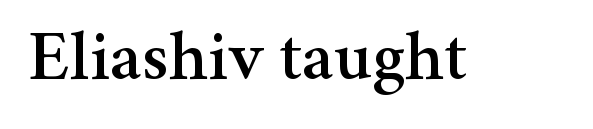
The image shows 72 px serif type, upright; set normal letter spacing, not underlined; medium stroke contrast and a medium x-height.
